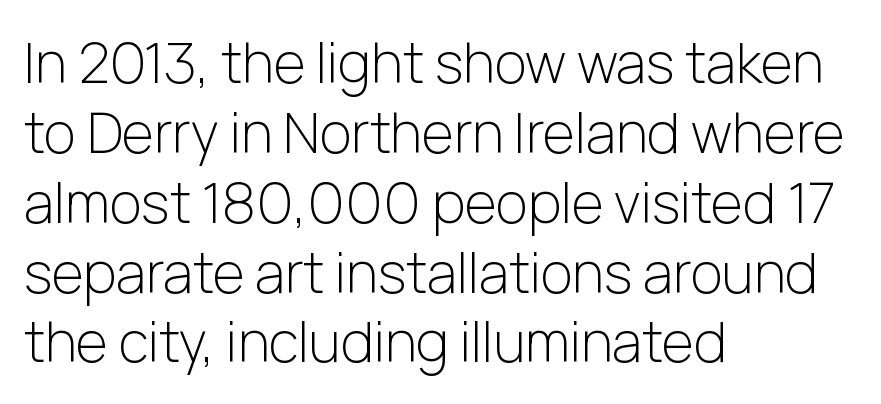
Q: Is the text bold? A: No.
Q: Is the text italic (slanted)? A: No, it is upright.
Q: Is the typeface a serif or a sans-serif typeface? A: Sans-serif.
Q: Is the text underlined? A: No.
Q: How is the paragraph aligned? A: Left-aligned.
Q: Is the spacing between letters normal or unusually wide? A: Normal.
Q: Is the spacing between lines tight, normal or loose? A: Normal.
Q: Width (condensed, normal, or wide)? A: Normal.
Q: Stroke contrast? A: Low.
Q: x-height? A: Medium.
Q: Monospaced? A: No.
